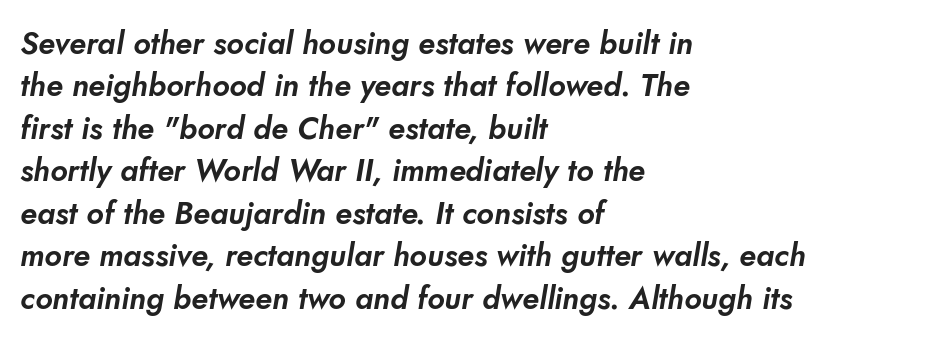
Q: Is the typeface a serif or a sans-serif typeface? A: Sans-serif.
Q: Is the text underlined? A: No.
Q: How is the paragraph aligned? A: Left-aligned.
Q: Is the spacing between letters normal or unusually wide? A: Normal.
Q: Is the spacing between lines tight, normal or loose? A: Normal.
Q: Width (condensed, normal, or wide)? A: Normal.
Q: Stroke contrast? A: Low.
Q: x-height? A: Small.
Q: Monospaced? A: No.
